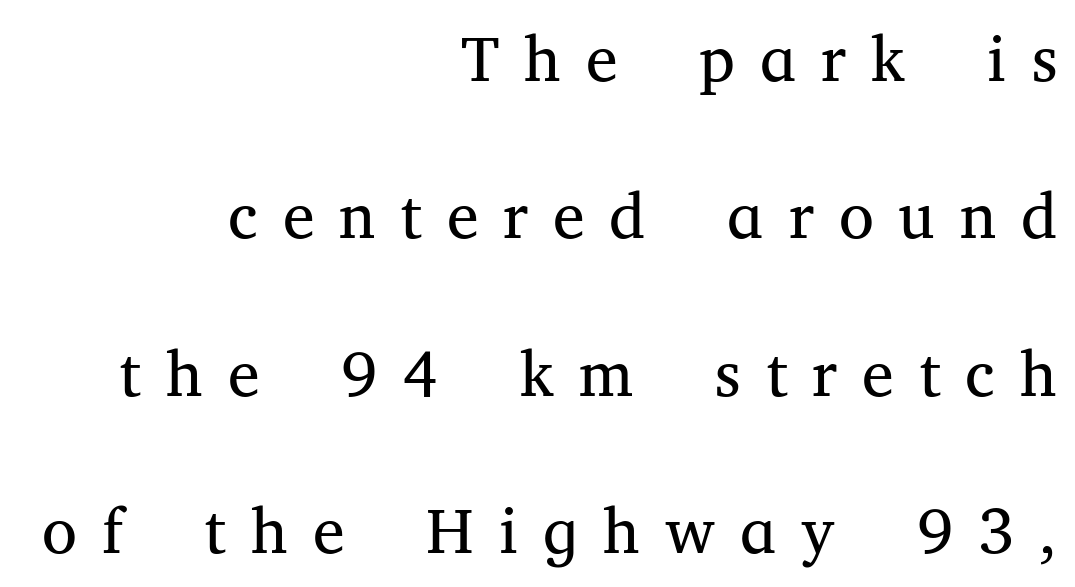
Quick note: not italic, upright. All the whitespace from short lines collects on the left. Nothing heavy about these letters — not bold at all. Regarding leading, the lines here are spaced well apart. Someone cranked the tracking dial way up on this one. The face used here is proportionally spaced, like ordinary book or web type.
